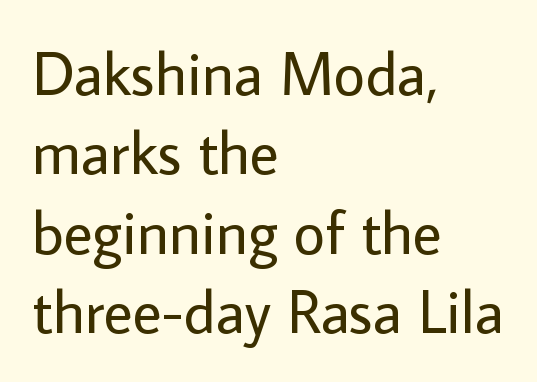
{"serif": "no", "italic": "no", "bold": "no", "weight": "regular", "width": "normal", "stroke_contrast": "low", "x_height": "medium", "monospaced": "no", "underline": "no", "align": "left", "line_spacing": "normal", "line_spacing_ratio": 1.3, "letter_spacing": "normal", "letter_spacing_em": 0.0, "glyph_px": 61}
